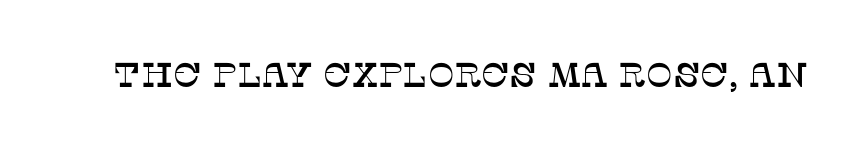
Q: Is the text italic (slanted)? A: No, it is upright.
Q: Is the typeface a serif or a sans-serif typeface? A: Serif.
Q: Is the text underlined? A: No.
Q: Is the spacing between letters normal or unusually wide? A: Normal.
Q: Width (condensed, normal, or wide)? A: Normal.
Q: Stroke contrast? A: Low.
Q: x-height? A: Large.
Q: Monospaced? A: No.
